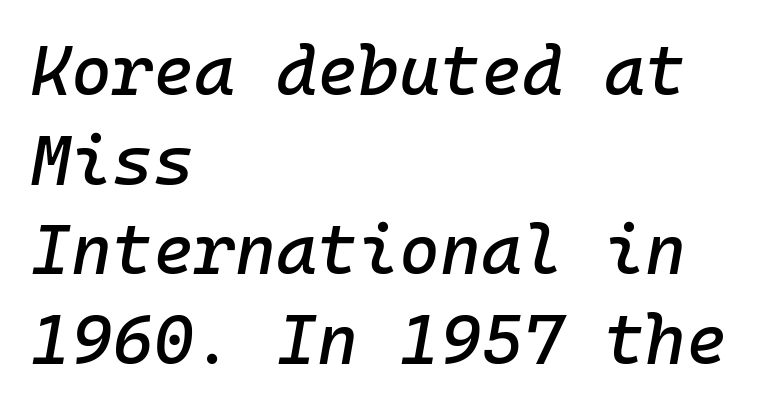
Q: Is the text italic (slanted)? A: Yes, it leans right by about 10 degrees.
Q: Is the text underlined? A: No.
Q: How is the paragraph aligned? A: Left-aligned.
Q: Is the spacing between letters normal or unusually wide? A: Normal.
Q: Is the spacing between lines tight, normal or loose? A: Normal.
Q: Width (condensed, normal, or wide)? A: Normal.
Q: Stroke contrast? A: Low.
Q: x-height? A: Medium.
Q: Monospaced? A: Yes.
